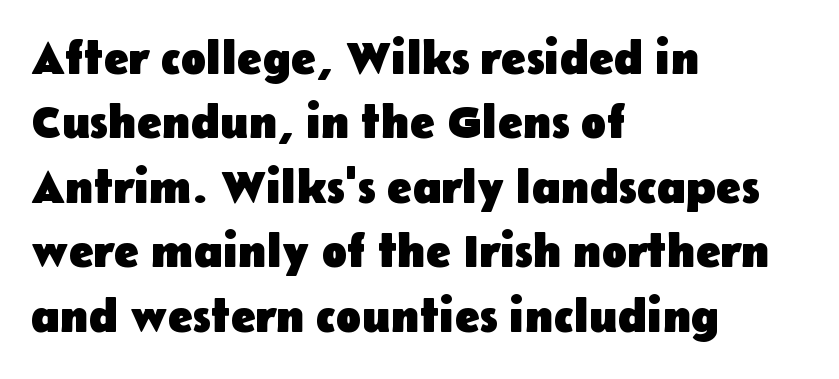
Q: Is the text bold? A: Yes.
Q: Is the text italic (slanted)? A: No, it is upright.
Q: Is the typeface a serif or a sans-serif typeface? A: Sans-serif.
Q: Is the text underlined? A: No.
Q: How is the paragraph aligned? A: Left-aligned.
Q: Is the spacing between letters normal or unusually wide? A: Normal.
Q: Is the spacing between lines tight, normal or loose? A: Normal.
Q: Width (condensed, normal, or wide)? A: Normal.
Q: Stroke contrast? A: Low.
Q: x-height? A: Medium.
Q: Monospaced? A: No.
